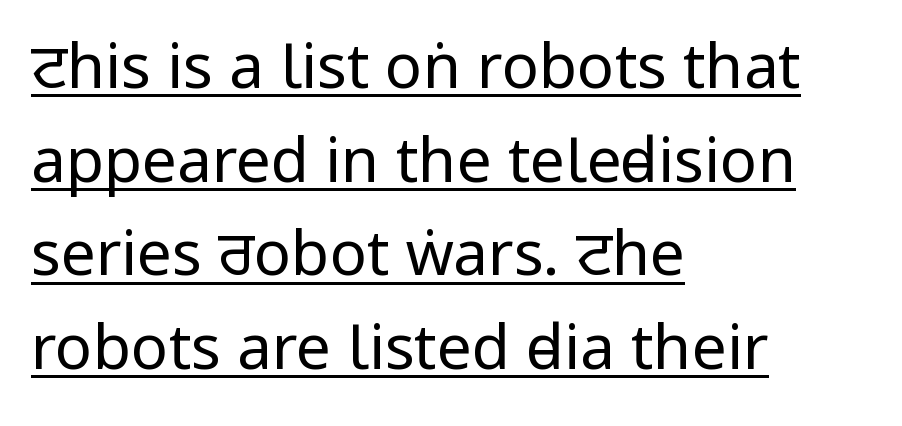
Underline: present. Regular leading. The type family on display is of the sans-serif kind. Spacing verdict: proportional, widths tailored to each character.
